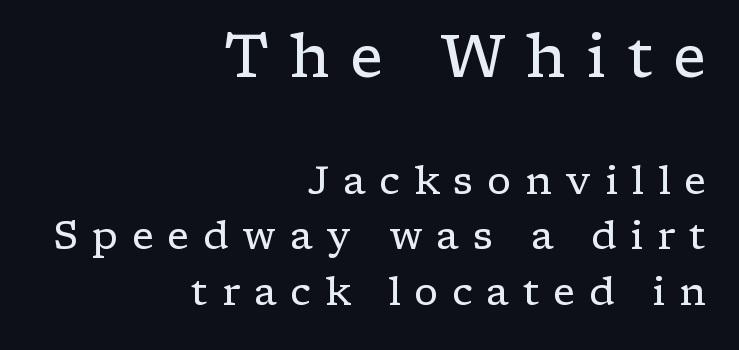
Q: Is the text bold? A: No.
Q: Is the text italic (slanted)? A: No, it is upright.
Q: Is the typeface a serif or a sans-serif typeface? A: Serif.
Q: Is the text underlined? A: No.
Q: How is the paragraph aligned? A: Right-aligned.
Q: Is the spacing between letters normal or unusually wide? A: Unusually wide.
Q: Is the spacing between lines tight, normal or loose? A: Normal.
Q: Which block of text is set in a larger size, the first (top) or the second (bottom)? A: The first (top) one.
Q: Width (condensed, normal, or wide)? A: Wide.
Q: Stroke contrast? A: Low.
Q: x-height? A: Medium.
Q: Monospaced? A: No.
